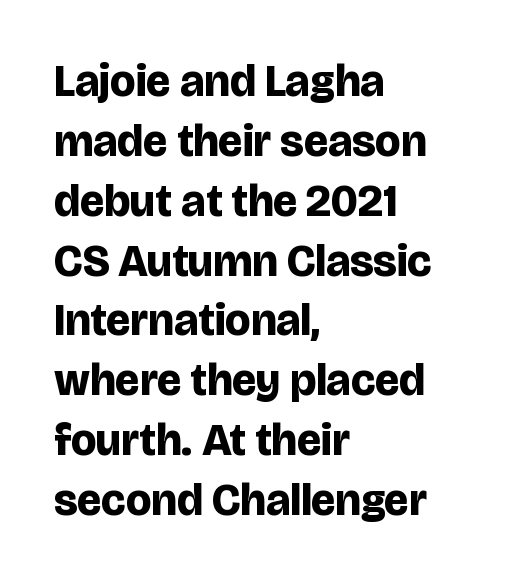
Anything drawn beneath the words? Only blank space. Nobody touched the tracking dial on this one. Each letter's strokes conclude bluntly, with no projecting serifs. Strokes here are thick enough to call this a true bold. Character widths vary here, with narrow letters taking less room than wide ones.
